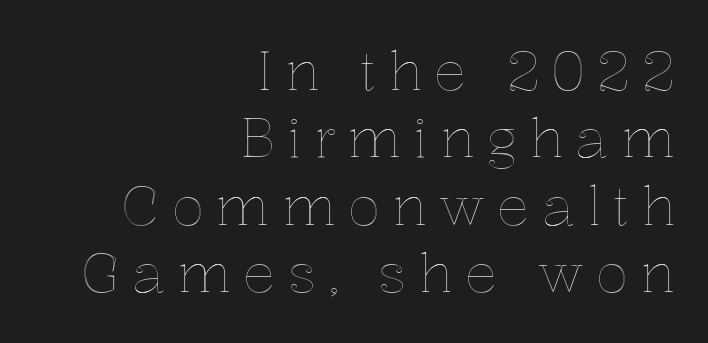
{"italic": "no", "width": "normal", "x_height": "medium", "monospaced": "no", "underline": "no", "align": "right", "line_spacing": "normal", "line_spacing_ratio": 1.25, "letter_spacing": "wide", "letter_spacing_em": 0.22, "glyph_px": 54}
